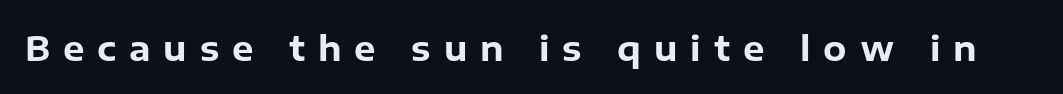
Q: Is the text bold? A: Yes.
Q: Is the text italic (slanted)? A: No, it is upright.
Q: Is the typeface a serif or a sans-serif typeface? A: Sans-serif.
Q: Is the text underlined? A: No.
Q: Is the spacing between letters normal or unusually wide? A: Unusually wide.
Q: Width (condensed, normal, or wide)? A: Normal.
Q: Stroke contrast? A: Low.
Q: x-height? A: Medium.
Q: Monospaced? A: No.
